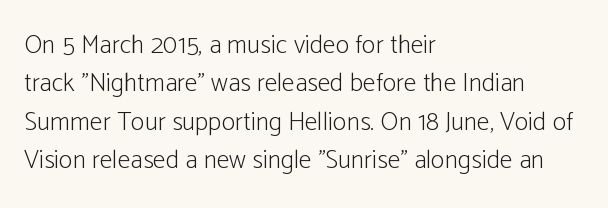
Q: Is the text bold? A: No.
Q: Is the text italic (slanted)? A: No, it is upright.
Q: Is the text underlined? A: No.
Q: How is the paragraph aligned? A: Left-aligned.
Q: Is the spacing between letters normal or unusually wide? A: Normal.
Q: Is the spacing between lines tight, normal or loose? A: Normal.
